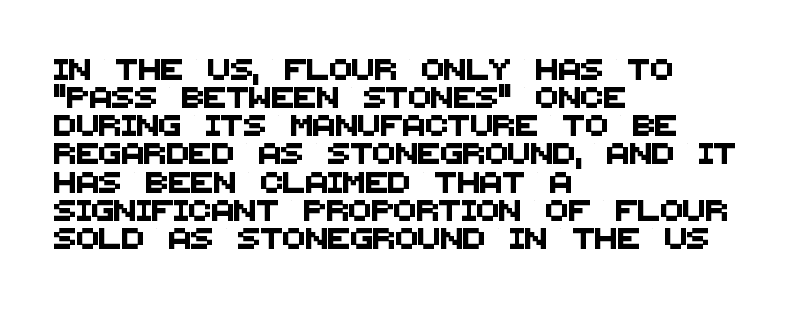
The image shows 21 px text type; set left-aligned, normal line spacing (1.34x), normal letter spacing, not underlined.
